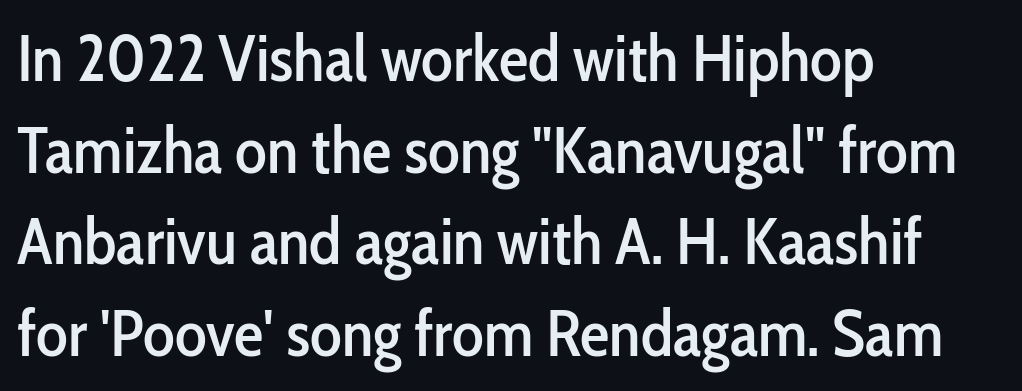
The space between consecutive lines is moderate. The letters stand straight up with perfectly vertical stems. Think of a printed novel: that variable character pitch is what you see here. The glyphs are unaccompanied by any horizontal stroke below them. Classification — sans serif. Here the glyphs are tracked normally, forming tight word shapes.
